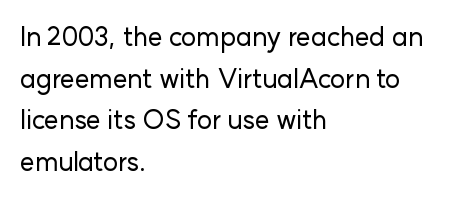
The glyphs are unaccompanied by any horizontal stroke below them. Nope, not italic — everything's standing straight. This sample keeps an unexceptional amount of space between lines. The lines are quadded left. Characters follow at the spacing the type designer built in.
